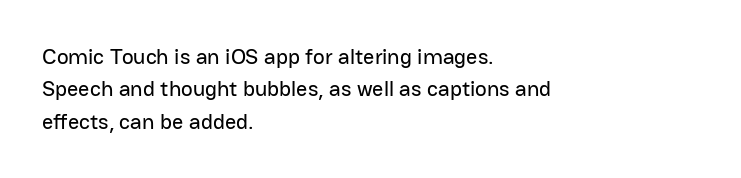
Q: Is the text italic (slanted)? A: No, it is upright.
Q: Is the text underlined? A: No.
Q: How is the paragraph aligned? A: Left-aligned.
Q: Is the spacing between letters normal or unusually wide? A: Normal.
Q: Is the spacing between lines tight, normal or loose? A: Normal.
